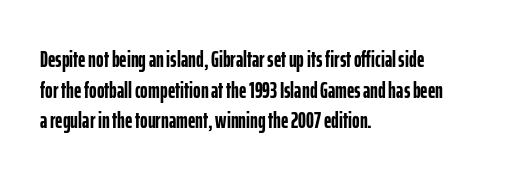
Nobody touched the tracking dial on this one. Heft: maximum for text — a bold. The rendering anchors every line to the left-hand side. The line-height multiplier appears to be the usual default.
